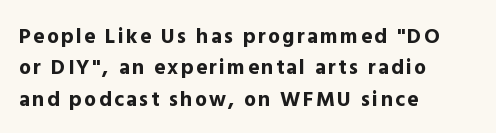
{"italic": "no", "bold": "yes", "underline": "no", "align": "left", "line_spacing": "normal", "line_spacing_ratio": 1.5, "glyph_px": 21}
